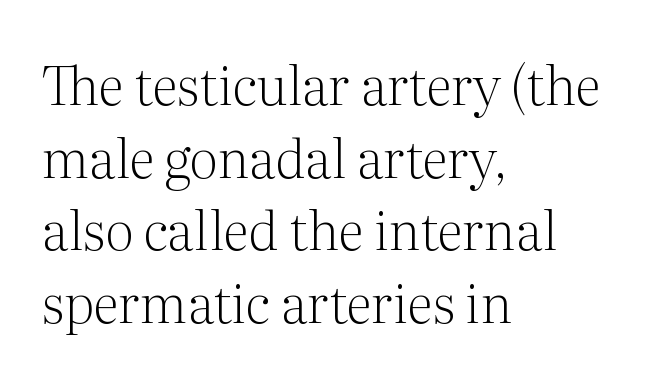
The image shows 53 px light serif type, upright; set left-aligned, normal line spacing (1.37x), normal letter spacing, not underlined; medium stroke contrast and a medium x-height.
